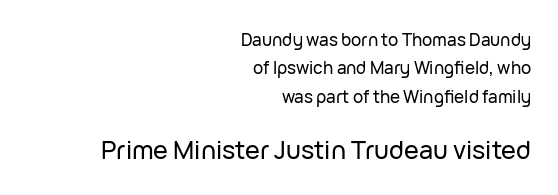
Visually the block forms a straight wall on the right and a jagged coastline on the left. Observe the ordinary spacing: letters are neighbours, not strangers. Larger block? The one below; the one above is distinctly smaller. Is there much room between lines? A standard amount, neither cramped nor airy. Honestly, there is no underline to notice here at all.
